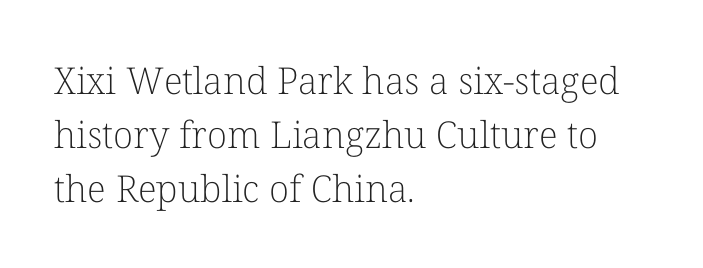
{"serif": "yes", "italic": "no", "bold": "no", "weight": "light", "width": "normal", "stroke_contrast": "low", "x_height": "medium", "monospaced": "no", "underline": "no", "align": "left", "line_spacing": "normal", "line_spacing_ratio": 1.46, "letter_spacing": "normal", "letter_spacing_em": 0.0, "glyph_px": 37}
